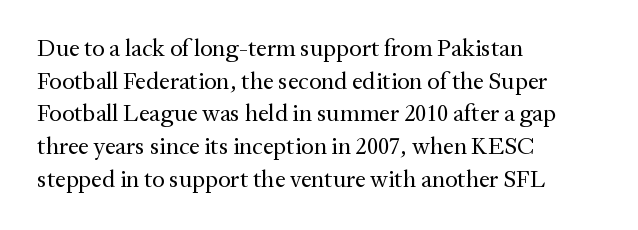
The image shows 24 px text type, upright; set left-aligned, normal line spacing (1.36x), normal letter spacing, not underlined.
